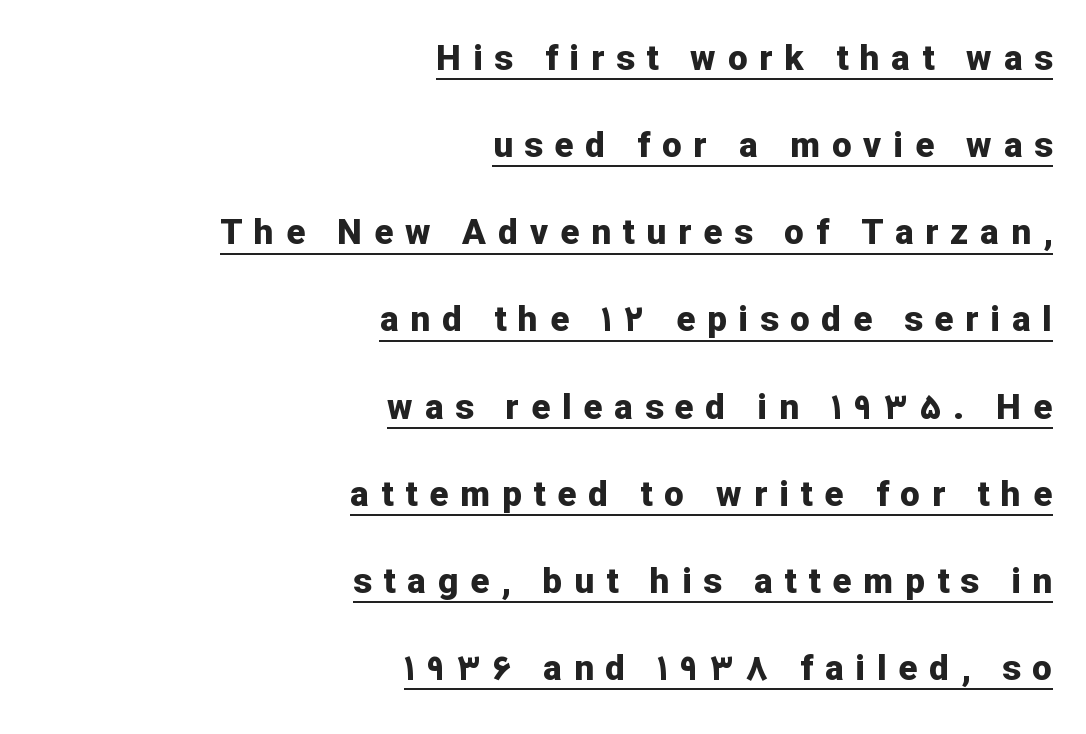
Q: Is the text bold? A: Yes.
Q: Is the text italic (slanted)? A: No, it is upright.
Q: Is the typeface a serif or a sans-serif typeface? A: Sans-serif.
Q: Is the text underlined? A: Yes.
Q: How is the paragraph aligned? A: Right-aligned.
Q: Is the spacing between letters normal or unusually wide? A: Unusually wide.
Q: Is the spacing between lines tight, normal or loose? A: Loose.
Q: Width (condensed, normal, or wide)? A: Normal.
Q: Stroke contrast? A: Low.
Q: x-height? A: Medium.
Q: Monospaced? A: No.
